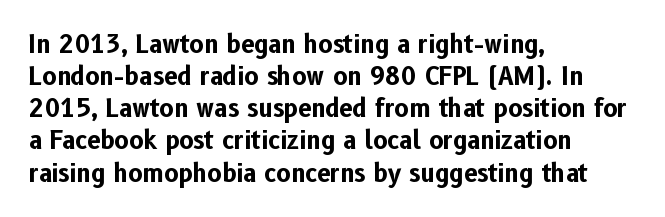
The image shows 24 px bold type, upright; set left-aligned, normal line spacing (1.34x), normal letter spacing, not underlined.
